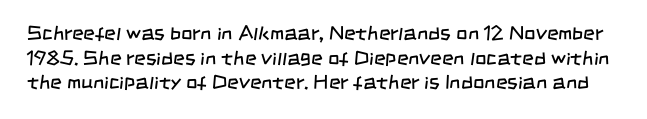
Nobody touched the tracking dial on this one. Weight: regular or lighter. Type without underlining.
